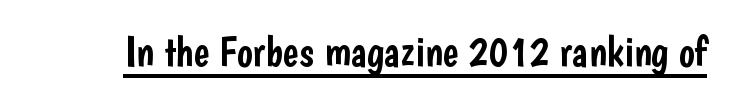
The image shows 42 px condensed sans-serif type, upright; set normal letter spacing, underlined; low stroke contrast and a medium x-height.
